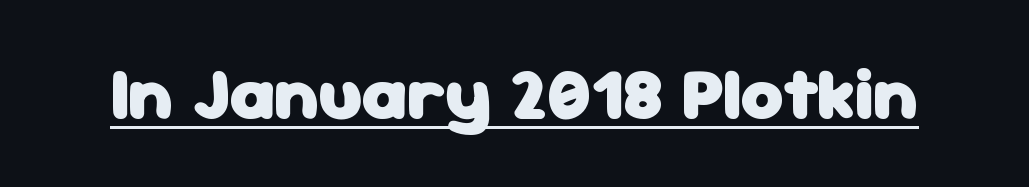
The image shows 73 px heavy sans-serif type, upright; set normal letter spacing, underlined; low stroke contrast and a medium x-height.
